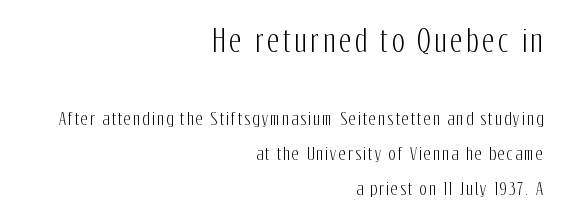
Do the characters align in a grid? No, the font is proportional. Letterform terminals end flat and unadorned throughout the passage. Typesetter's note — upper block bumped up in size, lower block left smaller. A clean baseline with only descenders dipping below it. Vertically, the passage feels expansive, rows floating well apart.
